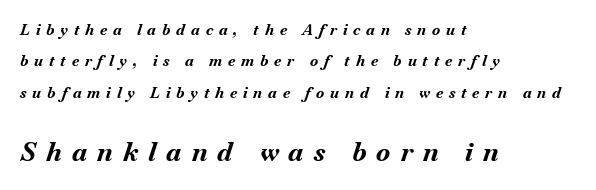
The baseline area is clear. The rendering anchors every line to the left-hand side. The line texture is sparse and dotted thanks to wide tracking. Looking at the ascenders, they clearly lean.
